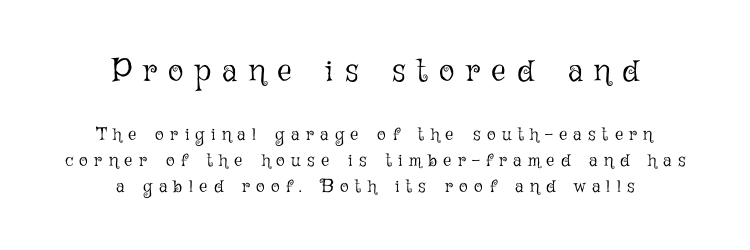
{"italic": "no", "bold": "no", "weight": "light", "width": "normal", "stroke_contrast": "low", "x_height": "medium", "monospaced": "no", "underline": "no", "align": "center", "line_spacing": "normal", "line_spacing_ratio": 1.44, "letter_spacing": "wide", "letter_spacing_em": 0.36, "larger_block": "first", "size_ratio": 1.78, "glyph_px": 32}
